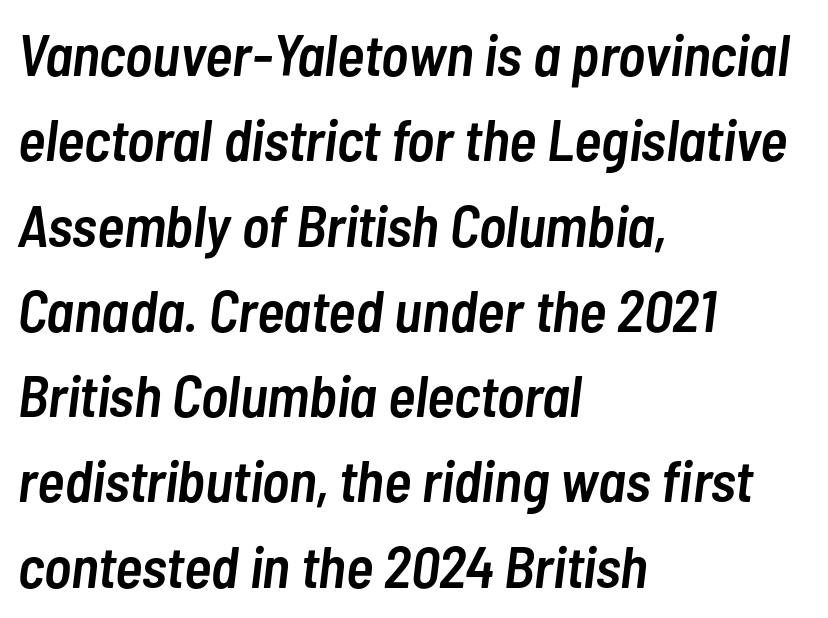
The image shows 58 px semibold, condensed type, italic (leaning right); set left-aligned, normal line spacing (1.47x), normal letter spacing, not underlined; low stroke contrast and a medium x-height.
